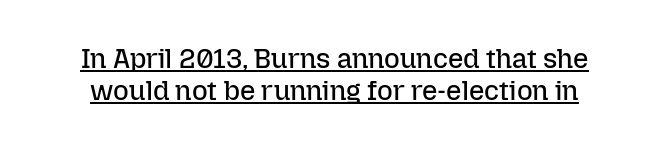
The image shows 27 px text type, upright; set line spacing 1.2x, normal letter spacing, underlined.
